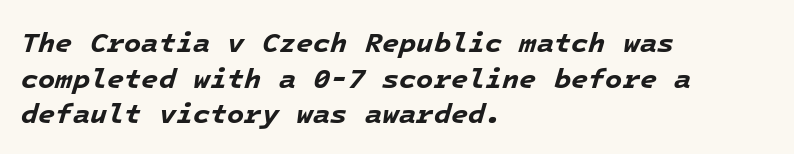
Every character sits at an angle, as italics do. A clean baseline with only descenders dipping below it. Summary of weight: heavy, a full bold. Students, observe: this is what conventionally led text looks like. The face used here is monospaced, like something from a code editor. The compositor pushed each line to the left boundary.
